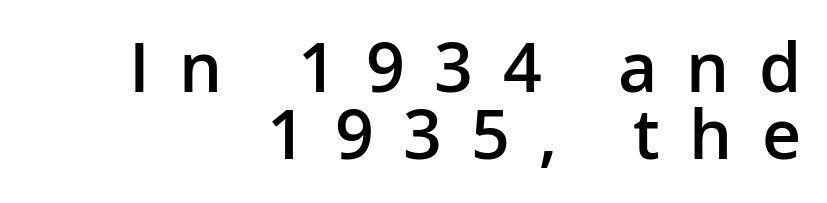
Spacing between characters has been opened up far beyond the box default. The letters stand straight up with perfectly vertical stems. Has an underline been added? It has not. Leading is clearly below the norm, producing a dense column. Think of a printed novel: that variable character pitch is what you see here. Alignment: flush right.
